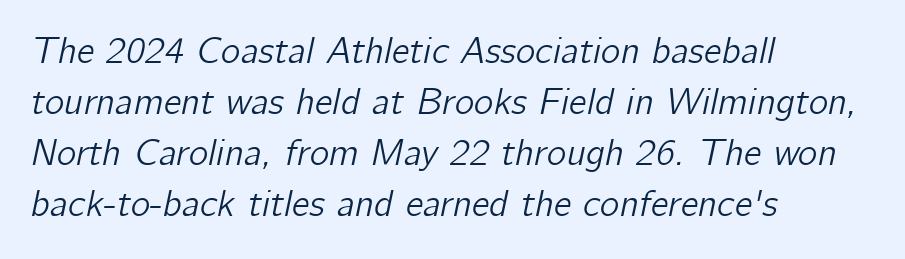
The image shows 37 px text type, italic (leaning right); set left-aligned, normal line spacing (1.38x), normal letter spacing, not underlined; low stroke contrast and a medium x-height.
